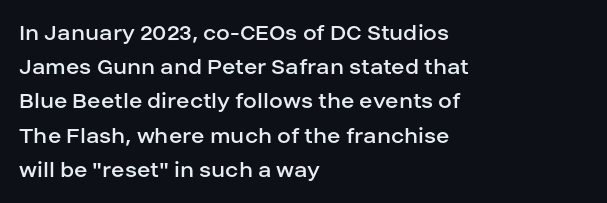
The image shows 25 px text type, upright; set left-aligned, normal line spacing (1.37x), normal letter spacing, not underlined.
